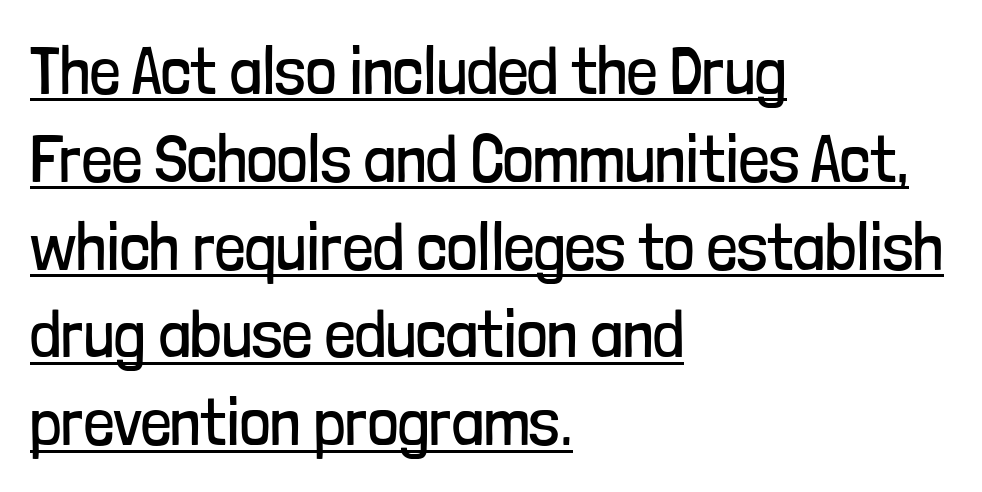
Q: Is the text bold? A: No.
Q: Is the text italic (slanted)? A: No, it is upright.
Q: Is the typeface a serif or a sans-serif typeface? A: Sans-serif.
Q: Is the text underlined? A: Yes.
Q: How is the paragraph aligned? A: Left-aligned.
Q: Is the spacing between letters normal or unusually wide? A: Normal.
Q: Is the spacing between lines tight, normal or loose? A: Normal.
Q: Width (condensed, normal, or wide)? A: Condensed.
Q: Stroke contrast? A: Low.
Q: x-height? A: Medium.
Q: Monospaced? A: No.
